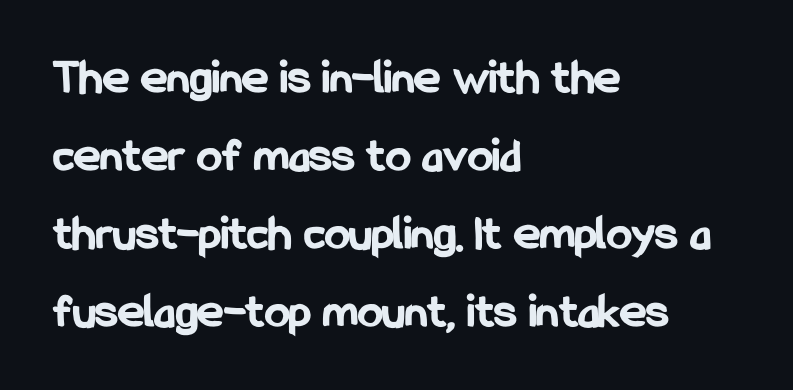
{"serif": "no", "italic": "no", "bold": "yes", "weight": "bold", "width": "condensed", "stroke_contrast": "low", "x_height": "medium", "monospaced": "no", "underline": "no", "align": "left", "line_spacing": "normal", "line_spacing_ratio": 1.56, "letter_spacing": "normal", "letter_spacing_em": 0.0, "glyph_px": 50}
